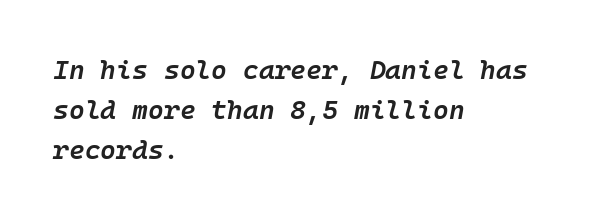
{"italic": "yes", "lean": "right", "slant_degrees": 10, "bold": "semi", "underline": "no", "align": "left", "line_spacing": "normal", "line_spacing_ratio": 1.49, "letter_spacing": "normal", "letter_spacing_em": 0.0, "glyph_px": 27}
